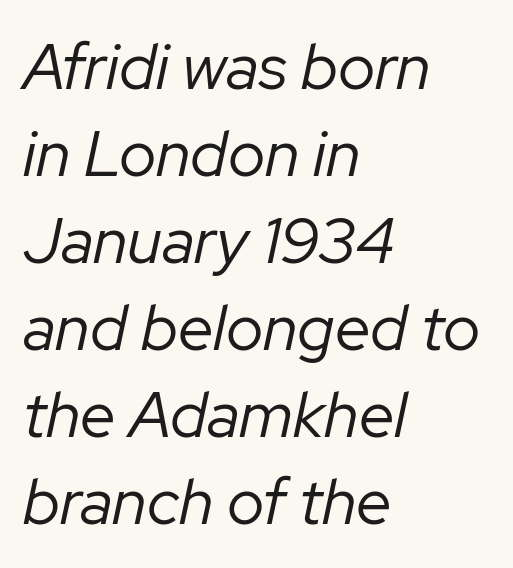
The image shows 64 px regular-weight type, italic (leaning right); set left-aligned, normal line spacing (1.36x), normal letter spacing, not underlined; low stroke contrast and a medium x-height.
